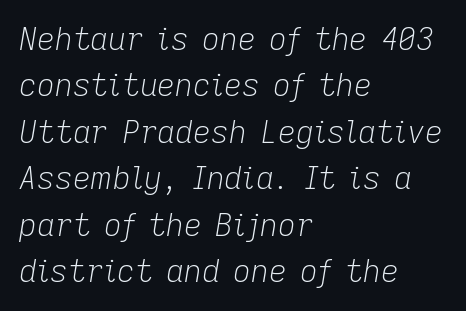
The image shows 31 px light type, italic (leaning right); set left-aligned, normal line spacing (1.5x), normal letter spacing, not underlined; low stroke contrast and a medium x-height.
